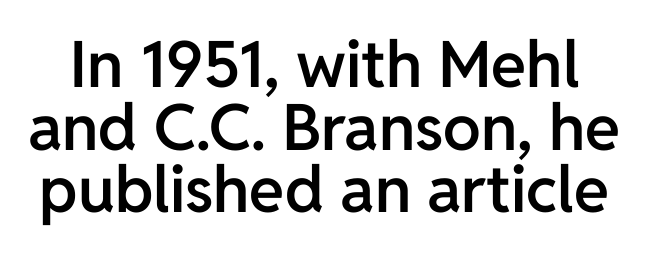
{"serif": "no", "italic": "no", "bold": "semi", "weight": "semibold", "width": "normal", "stroke_contrast": "low", "x_height": "medium", "monospaced": "no", "underline": "no", "line_spacing": "tight", "line_spacing_ratio": 0.98, "letter_spacing": "normal", "letter_spacing_em": 0.0, "glyph_px": 64}
